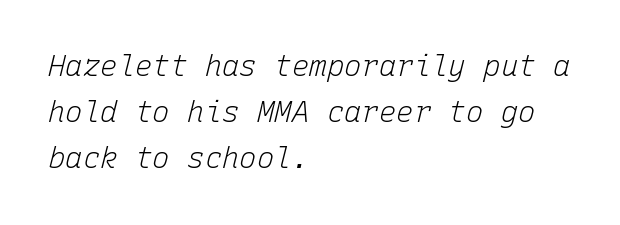
{"italic": "yes", "lean": "right", "slant_degrees": 15, "bold": "no", "weight": "light", "width": "normal", "stroke_contrast": "low", "x_height": "medium", "monospaced": "yes", "underline": "no", "align": "left", "line_spacing": "normal", "line_spacing_ratio": 1.59, "letter_spacing": "normal", "letter_spacing_em": 0.0, "glyph_px": 29}
